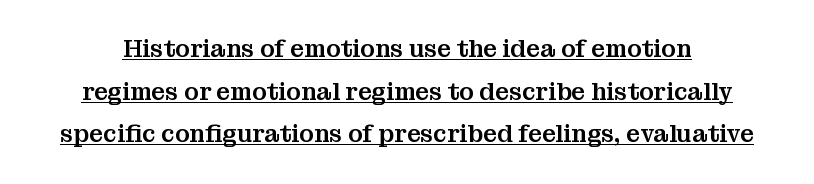
The image shows 24 px text type, upright; set line spacing 1.78x, normal letter spacing, underlined.
